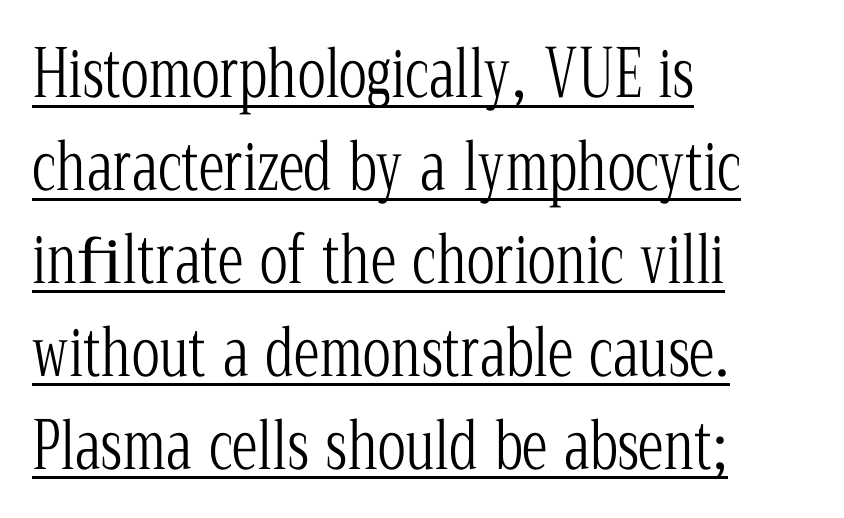
Q: Is the text bold? A: No.
Q: Is the text italic (slanted)? A: No, it is upright.
Q: Is the typeface a serif or a sans-serif typeface? A: Serif.
Q: Is the text underlined? A: Yes.
Q: How is the paragraph aligned? A: Left-aligned.
Q: Is the spacing between letters normal or unusually wide? A: Normal.
Q: Is the spacing between lines tight, normal or loose? A: Normal.
Q: Width (condensed, normal, or wide)? A: Condensed.
Q: Stroke contrast? A: Low.
Q: x-height? A: Medium.
Q: Monospaced? A: No.
